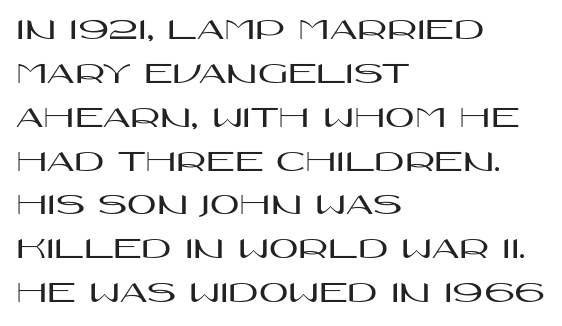
Observe the absence of serifs on each vertical stroke in this sample. Does extra space separate the letters? No, they use regular spacing. Posture: upright roman. Beneath every word, the page is bare. Varying glyph widths throughout — classic text-font behaviour. Notice how descenders clear the ascenders below comfortably — that's standard leading.
